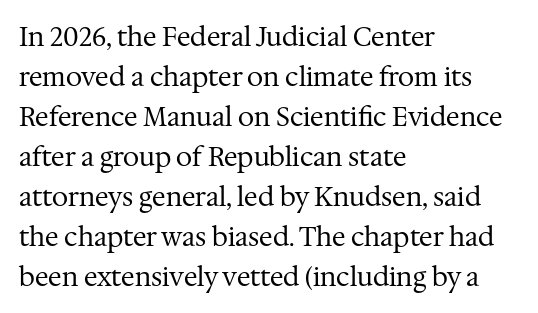
The image shows 26 px text type, upright; set left-aligned, normal line spacing (1.54x), normal letter spacing, not underlined.
